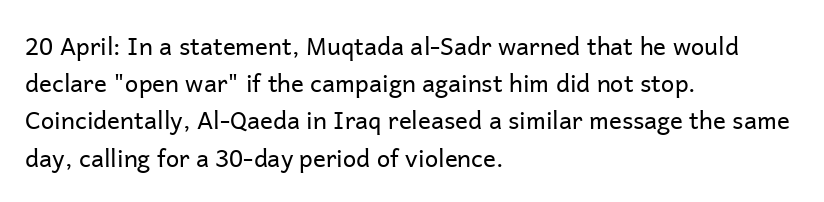
Q: Is the text bold? A: No.
Q: Is the text italic (slanted)? A: No, it is upright.
Q: Is the text underlined? A: No.
Q: How is the paragraph aligned? A: Left-aligned.
Q: Is the spacing between letters normal or unusually wide? A: Normal.
Q: Is the spacing between lines tight, normal or loose? A: Normal.
